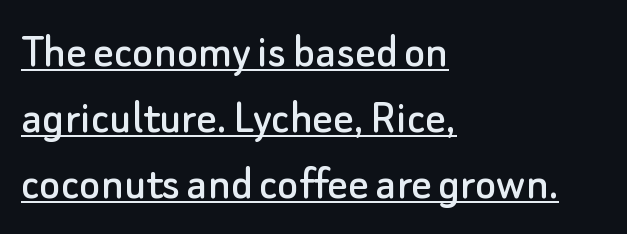
Q: Is the text italic (slanted)? A: No, it is upright.
Q: Is the typeface a serif or a sans-serif typeface? A: Sans-serif.
Q: Is the text underlined? A: Yes.
Q: How is the paragraph aligned? A: Left-aligned.
Q: Is the spacing between letters normal or unusually wide? A: Normal.
Q: Is the spacing between lines tight, normal or loose? A: Normal.
Q: Width (condensed, normal, or wide)? A: Normal.
Q: Stroke contrast? A: Low.
Q: x-height? A: Small.
Q: Monospaced? A: No.
